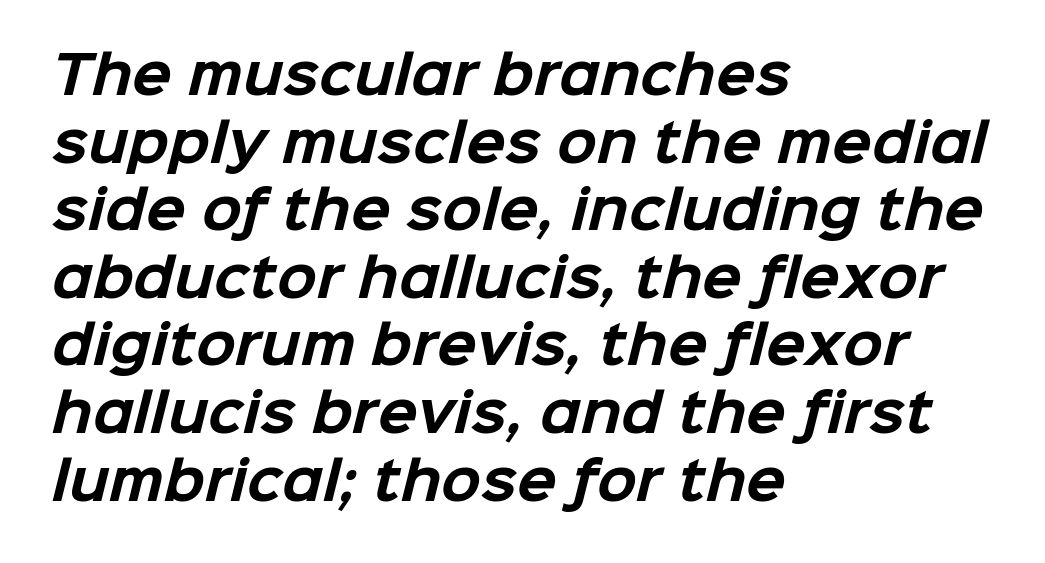
Q: Is the text bold? A: Yes.
Q: Is the typeface a serif or a sans-serif typeface? A: Sans-serif.
Q: Is the text underlined? A: No.
Q: How is the paragraph aligned? A: Left-aligned.
Q: Is the spacing between letters normal or unusually wide? A: Normal.
Q: Is the spacing between lines tight, normal or loose? A: Normal.
Q: Width (condensed, normal, or wide)? A: Normal.
Q: Stroke contrast? A: Low.
Q: x-height? A: Medium.
Q: Monospaced? A: No.
